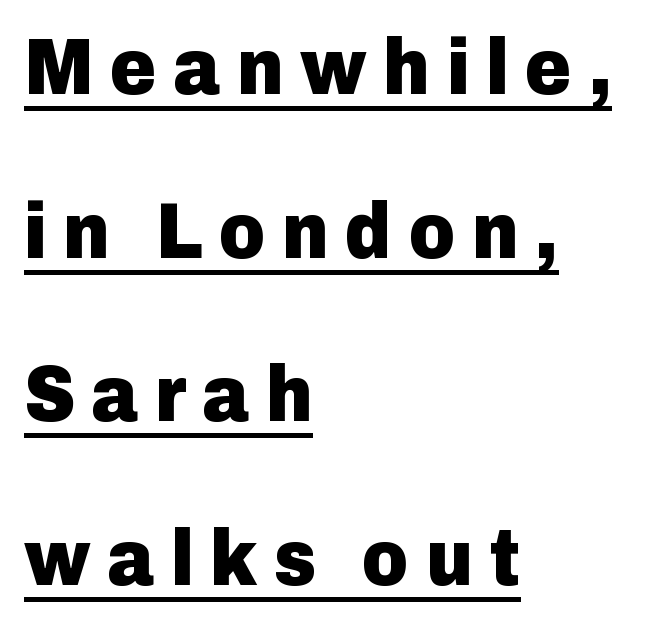
The image shows 79 px heavy sans-serif type, upright; set left-aligned, loose line spacing (2.07x), unusually wide letter spacing (+0.21 em), underlined; low stroke contrast and a medium x-height.
